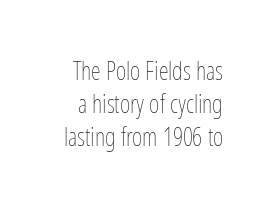
{"italic": "no", "bold": "no", "underline": "no", "line_spacing": "normal", "line_spacing_ratio": 1.33, "letter_spacing": "normal", "letter_spacing_em": 0.0, "glyph_px": 25}
